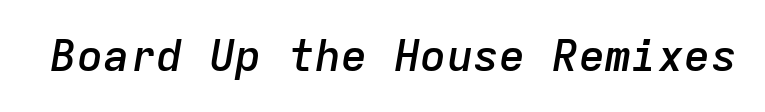
The image shows 44 px semibold type, italic (leaning right), monospaced; set normal letter spacing, not underlined; low stroke contrast and a medium x-height.
